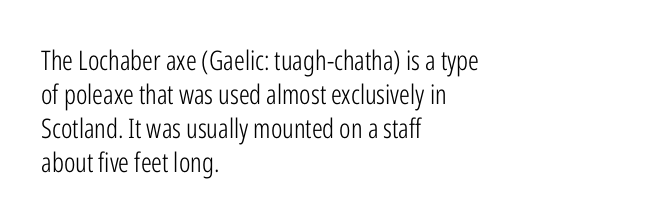
The image shows 27 px text type, upright; set left-aligned, normal line spacing (1.26x), normal letter spacing, not underlined.
